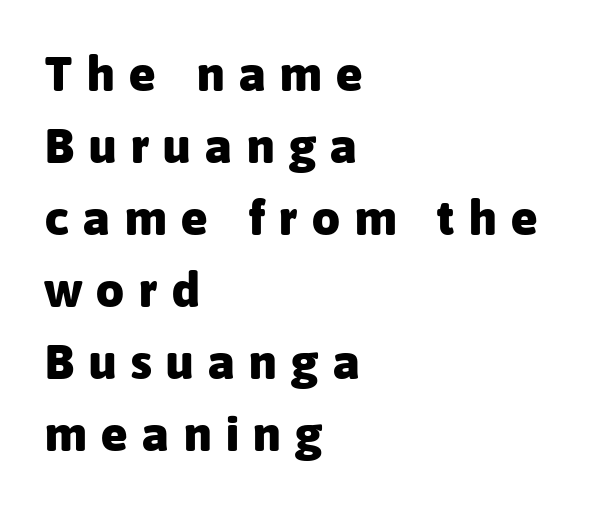
{"serif": "no", "italic": "no", "bold": "yes", "weight": "heavy", "width": "normal", "stroke_contrast": "low", "x_height": "medium", "monospaced": "no", "underline": "no", "align": "left", "line_spacing": "normal", "line_spacing_ratio": 1.47, "letter_spacing": "wide", "letter_spacing_em": 0.3, "glyph_px": 49}
